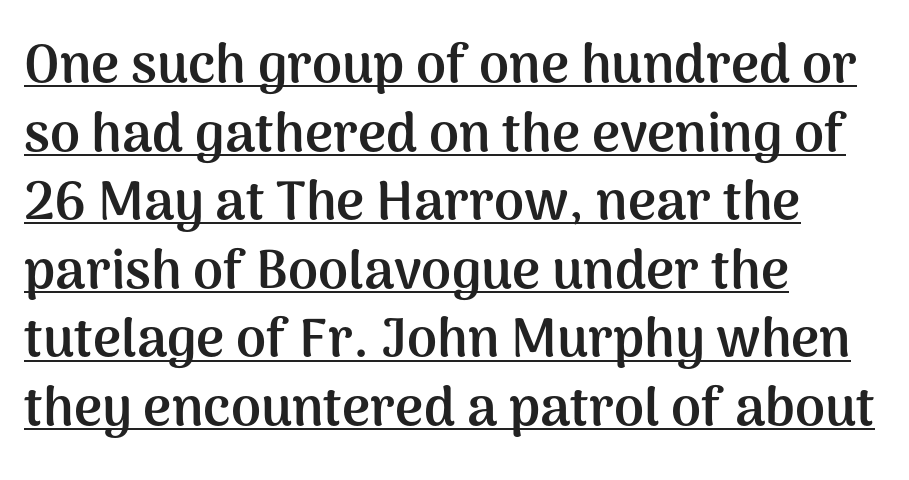
Q: Is the text bold? A: Yes.
Q: Is the text italic (slanted)? A: No, it is upright.
Q: Is the typeface a serif or a sans-serif typeface? A: Sans-serif.
Q: Is the text underlined? A: Yes.
Q: How is the paragraph aligned? A: Left-aligned.
Q: Is the spacing between letters normal or unusually wide? A: Normal.
Q: Is the spacing between lines tight, normal or loose? A: Normal.
Q: Width (condensed, normal, or wide)? A: Normal.
Q: Stroke contrast? A: Medium.
Q: x-height? A: Medium.
Q: Monospaced? A: No.
